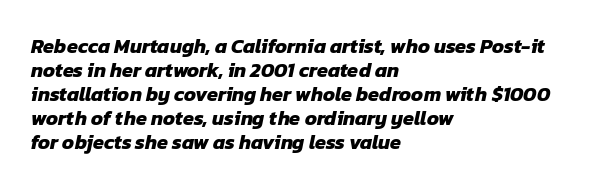
In terms of letterspacing, this is plain default setting. Beneath every word, the page is bare. Leftover space on each line is placed entirely after the last word. The characters look thick and weighty, a clear bold.
